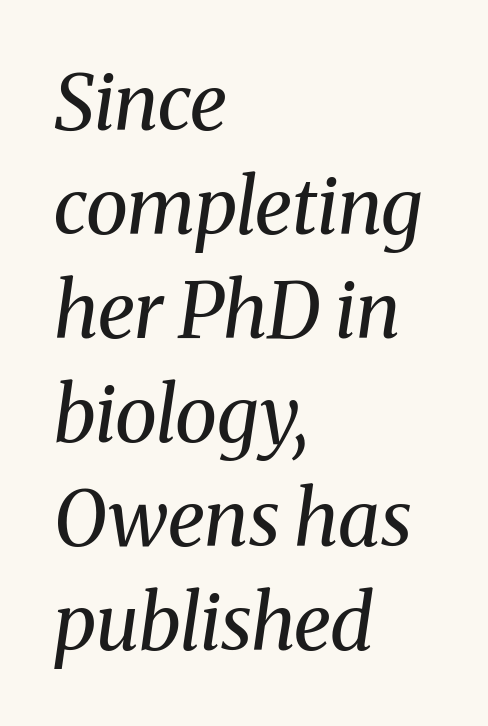
Q: Is the text bold? A: No.
Q: Is the text italic (slanted)? A: Yes, it leans right by about 8 degrees.
Q: Is the typeface a serif or a sans-serif typeface? A: Serif.
Q: Is the text underlined? A: No.
Q: How is the paragraph aligned? A: Left-aligned.
Q: Is the spacing between letters normal or unusually wide? A: Normal.
Q: Is the spacing between lines tight, normal or loose? A: Normal.
Q: Width (condensed, normal, or wide)? A: Normal.
Q: Stroke contrast? A: Medium.
Q: x-height? A: Medium.
Q: Monospaced? A: No.
